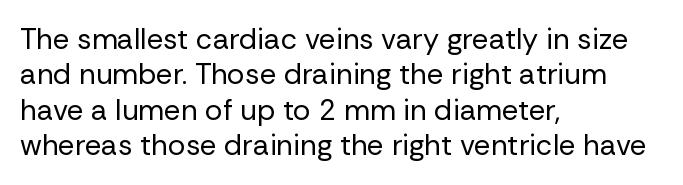
{"serif": "no", "italic": "no", "bold": "no", "weight": "regular", "width": "normal", "stroke_contrast": "low", "x_height": "medium", "monospaced": "no", "underline": "no", "align": "left", "line_spacing_ratio": 1.22, "letter_spacing": "normal", "letter_spacing_em": 0.0, "glyph_px": 29}
